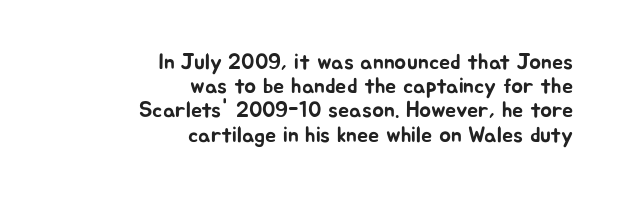
The image shows 22 px text type, upright; set right-aligned, tight line spacing (1.1x), normal letter spacing, not underlined.
